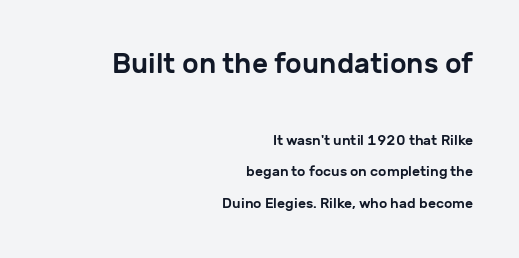
{"serif": "no", "italic": "no", "width": "normal", "stroke_contrast": "low", "x_height": "medium", "monospaced": "no", "underline": "no", "align": "right", "line_spacing": "loose", "line_spacing_ratio": 2.24, "letter_spacing": "normal", "letter_spacing_em": 0.0, "larger_block": "first", "size_ratio": 2.0, "glyph_px": 28}
